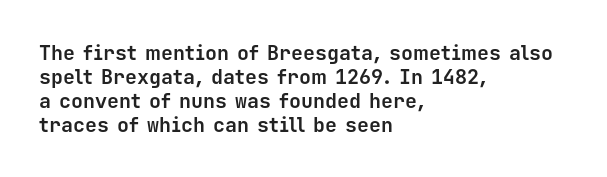
{"italic": "no", "bold": "yes", "underline": "no", "align": "left", "line_spacing_ratio": 1.2, "letter_spacing": "normal", "letter_spacing_em": 0.0, "glyph_px": 20}
